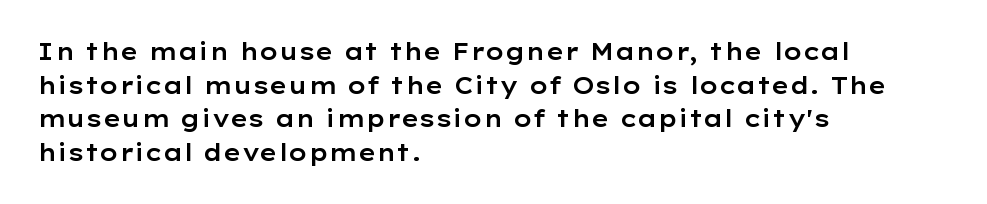
{"italic": "no", "underline": "no", "align": "left", "line_spacing": "normal", "line_spacing_ratio": 1.46, "letter_spacing": "normal", "letter_spacing_em": 0.0, "glyph_px": 23}
